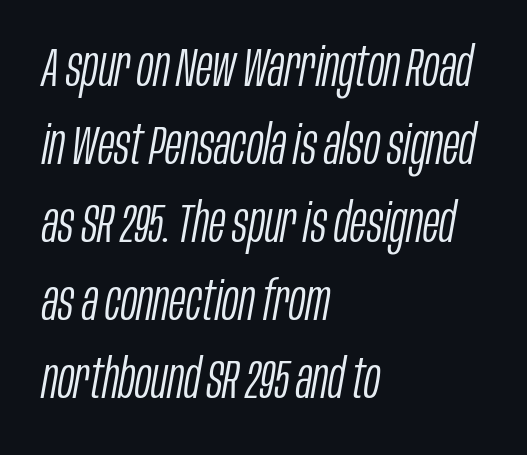
The glyphs are unaccompanied by any horizontal stroke below them. Reading down the column, the eye jumps a familiar distance to each next line. There is no visible air inserted between adjacent glyphs. If you drew a line through each stem, it would be angled. Do the characters align in a grid? No, the font is proportional.
